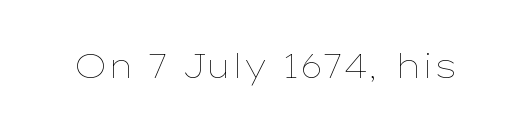
{"italic": "no", "bold": "no", "weight": "thin", "width": "wide", "stroke_contrast": "low", "x_height": "medium", "monospaced": "no", "underline": "no", "letter_spacing": "normal", "letter_spacing_em": 0.0, "glyph_px": 33}
